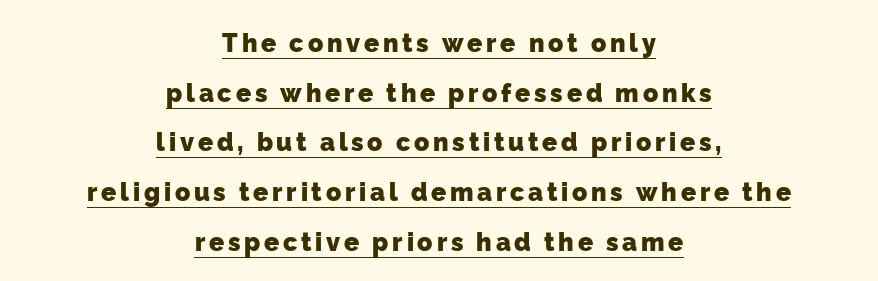
The sample's only ornament is a line tracing under the words. The block of text is sparse from top to bottom, with ample space between rows. Notice how thick the strokes are: this is what a full bold looks like. In CSS terms this would be text-align: center.
